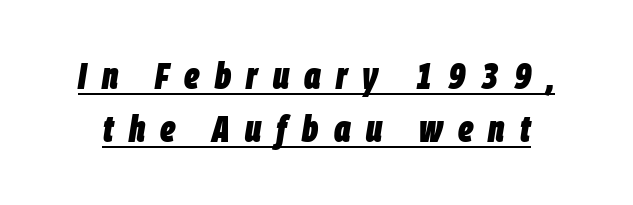
Q: Is the text bold? A: Yes.
Q: Is the text italic (slanted)? A: Yes, it leans right by about 9 degrees.
Q: Is the text underlined? A: Yes.
Q: Is the spacing between letters normal or unusually wide? A: Unusually wide.
Q: Is the spacing between lines tight, normal or loose? A: Normal.
Q: Width (condensed, normal, or wide)? A: Condensed.
Q: Stroke contrast? A: Low.
Q: x-height? A: Large.
Q: Monospaced? A: No.
